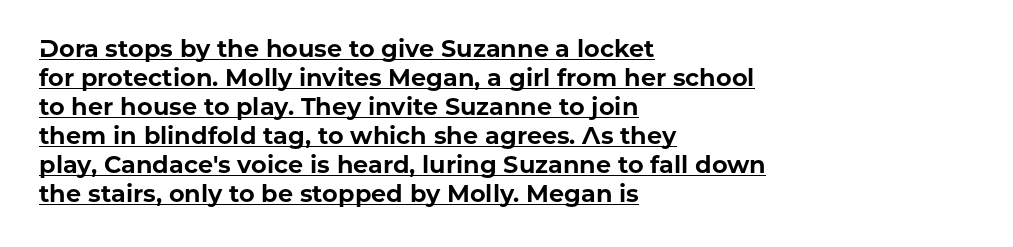
The rendered words wear a rule along their underside. Each line starts at the same left margin while the right side varies. The passage shown has conventional tracking throughout. Each glyph is drawn with heavy, bold strokes.
